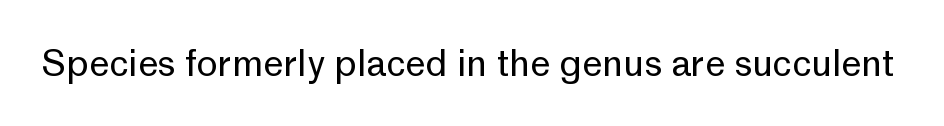
Is this a fixed-width face? No — the glyphs have proportional, varying widths. Vertical strokes here are truly vertical. Glance below the letters and you will spot only blank space. The face used here is a sans, in the tradition of grotesques and geometrics. The face looks like a standard text weight, possibly lighter. Short note: letters normally spaced.
